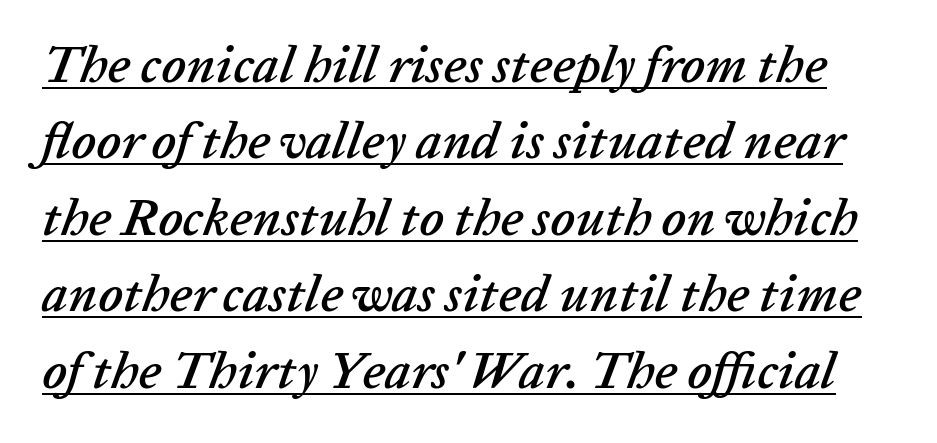
You could not count columns in this text — the font is proportionally spaced. Here the glyphs are tracked normally, forming tight word shapes. This sample keeps an unexceptional amount of space between lines. Does a line run under the words? Yes, clearly. Yep, that's italic — everything's leaning.
